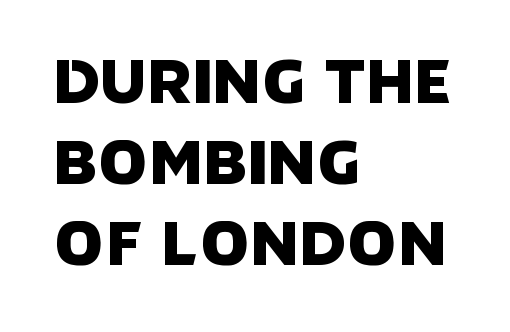
The image shows 62 px sans-serif type; set left-aligned, normal line spacing (1.31x), normal letter spacing, not underlined; low stroke contrast and a large x-height.
